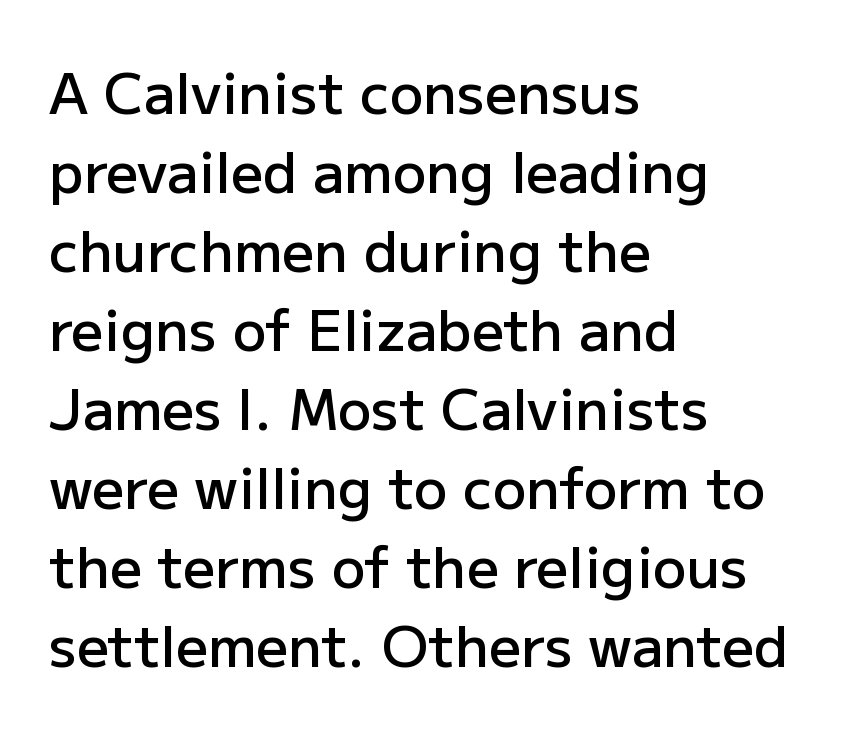
{"serif": "no", "italic": "no", "bold": "semi", "weight": "semibold", "width": "normal", "stroke_contrast": "low", "x_height": "medium", "monospaced": "no", "underline": "no", "align": "left", "line_spacing": "normal", "line_spacing_ratio": 1.41, "letter_spacing": "normal", "letter_spacing_em": 0.0, "glyph_px": 56}
